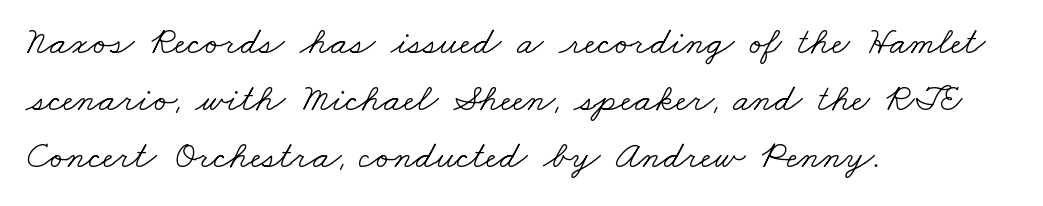
The image shows 39 px light, wide serif type; set left-aligned, normal line spacing (1.46x), normal letter spacing, not underlined; low stroke contrast and a small x-height.
